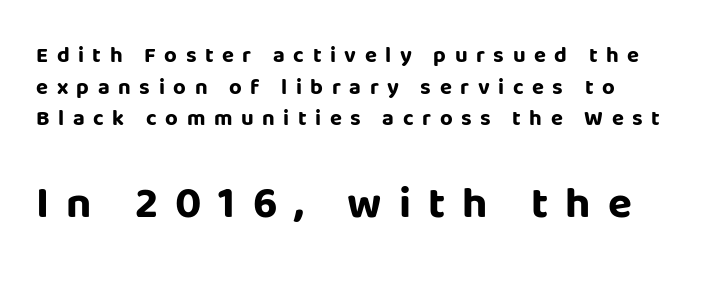
The image shows 44 px bold sans-serif type, upright; set normal line spacing (1.44x), unusually wide letter spacing (+0.39 em), not underlined; the second (bottom) block is 2.0x larger; low stroke contrast and a large x-height.
